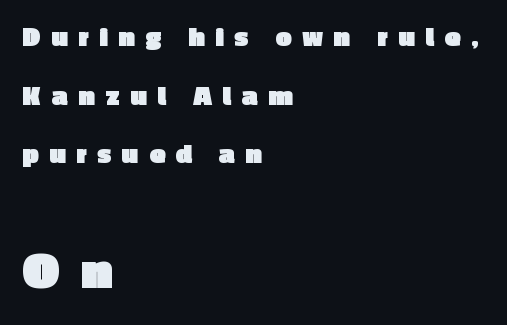
The image shows 55 px heavy sans-serif type, upright; set left-aligned, loose line spacing (2.09x), unusually wide letter spacing (+0.4 em), not underlined; the second (bottom) block is 1.96x larger; a medium x-height.
